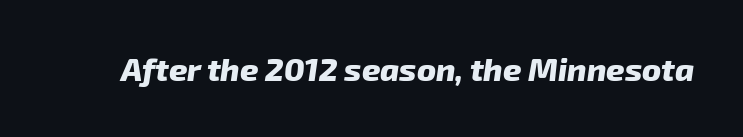
Only glyphs here, with clear space below each row. When letters slant like this, we call the style italic. Character widths vary here, with narrow letters taking less room than wide ones. Is the type bold? Yes — the strokes are clearly thick and heavy. Between one letter and the next there's only the usual sliver of space.
